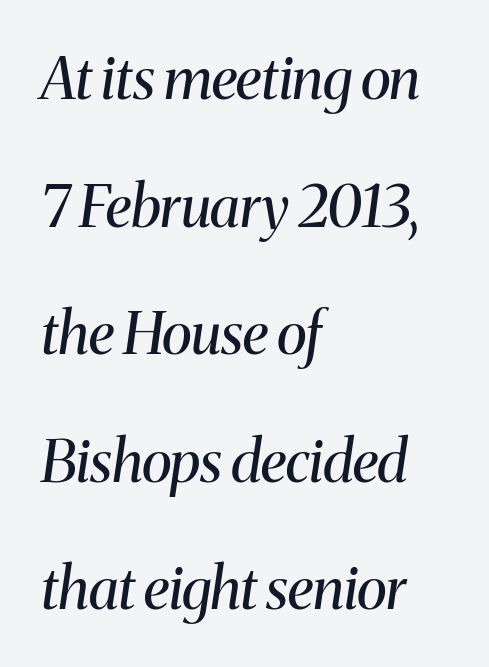
{"serif": "yes", "italic": "yes", "lean": "right", "slant_degrees": 8, "bold": "no", "weight": "regular", "width": "normal", "stroke_contrast": "medium", "x_height": "medium", "monospaced": "no", "underline": "no", "align": "left", "line_spacing": "loose", "line_spacing_ratio": 2.2, "letter_spacing": "normal", "letter_spacing_em": 0.0, "glyph_px": 58}
